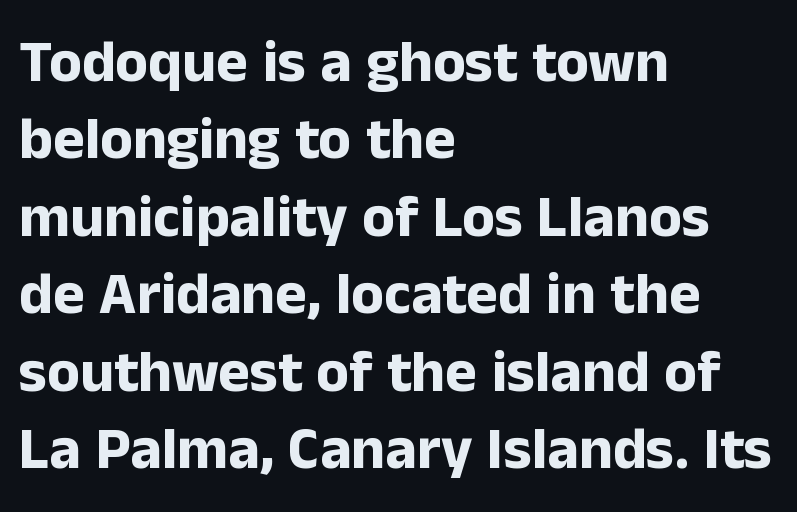
{"serif": "no", "italic": "no", "bold": "yes", "weight": "bold", "width": "normal", "stroke_contrast": "low", "x_height": "medium", "monospaced": "no", "underline": "no", "align": "left", "line_spacing": "normal", "line_spacing_ratio": 1.29, "letter_spacing": "normal", "letter_spacing_em": 0.0, "glyph_px": 60}
